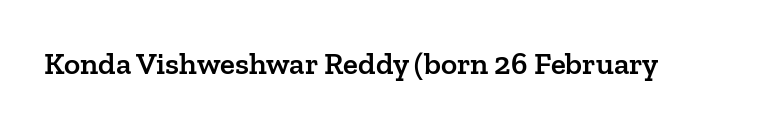
The image shows 31 px semibold serif type, upright; set normal letter spacing, not underlined; low stroke contrast and a medium x-height.
